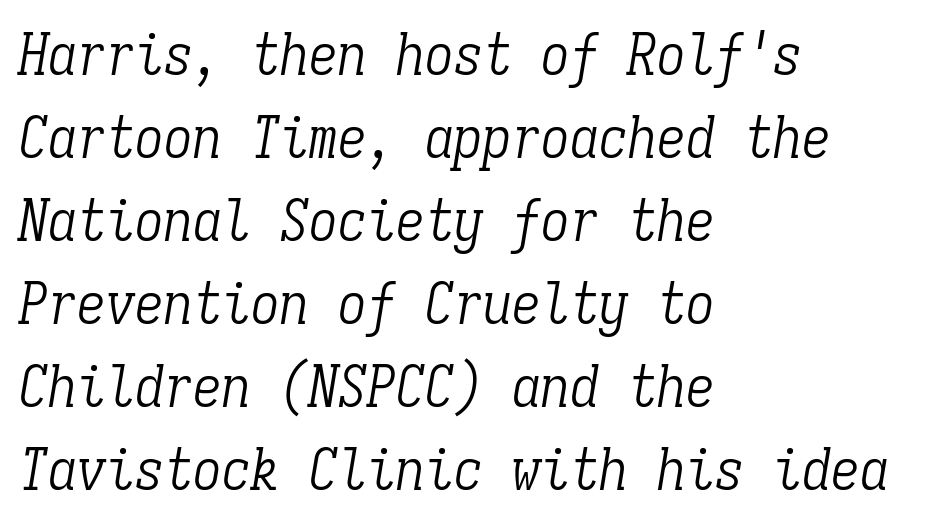
This sample keeps an unexceptional amount of space between lines. You could count columns in this text — the font is strictly monospaced. Students, note that the glyphs here touch the page at normal intervals. The space directly below the letters is spotless. Characters are canted at an angle relative to the baseline's perpendicular. Typeset ragged right — the left edge is the straight one.
